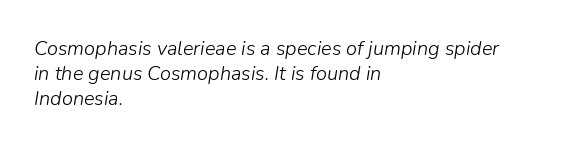
Q: Is the text bold? A: No.
Q: Is the text italic (slanted)? A: Yes, it leans right by about 9 degrees.
Q: Is the text underlined? A: No.
Q: How is the paragraph aligned? A: Left-aligned.
Q: Is the spacing between letters normal or unusually wide? A: Normal.
Q: Is the spacing between lines tight, normal or loose? A: Normal.
